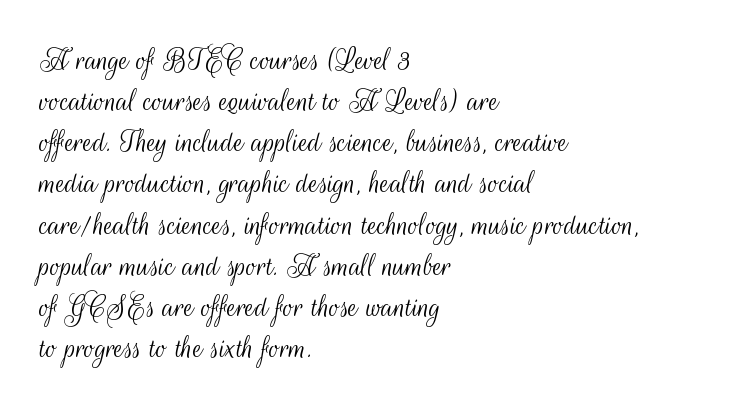
The image shows 34 px light, condensed sans-serif type; set left-aligned, line spacing 1.21x, normal letter spacing, not underlined; medium stroke contrast and a small x-height.
